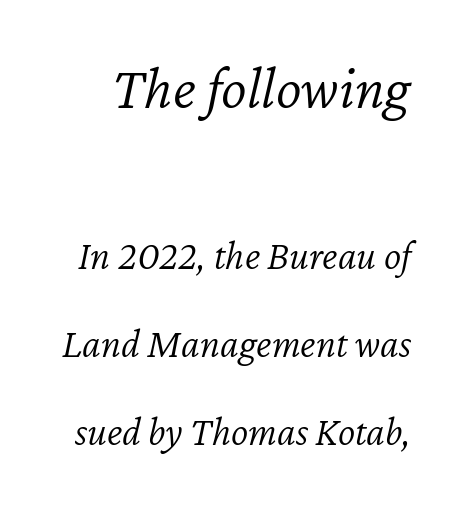
{"italic": "yes", "lean": "right", "slant_degrees": 12, "bold": "no", "weight": "light", "width": "normal", "stroke_contrast": "low", "x_height": "medium", "monospaced": "no", "underline": "no", "line_spacing": "loose", "line_spacing_ratio": 2.14, "letter_spacing": "normal", "letter_spacing_em": 0.0, "larger_block": "first", "size_ratio": 1.49, "glyph_px": 61}
